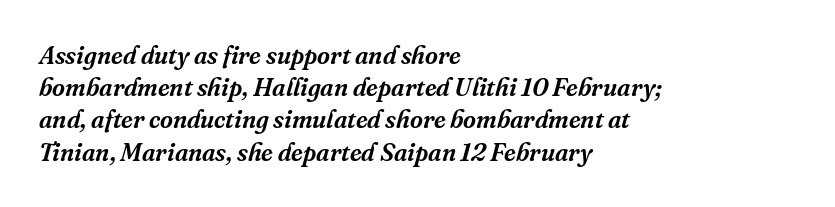
{"italic": "yes", "lean": "right", "slant_degrees": 16, "underline": "no", "align": "left", "line_spacing": "normal", "line_spacing_ratio": 1.29, "letter_spacing": "normal", "letter_spacing_em": 0.0, "glyph_px": 25}
